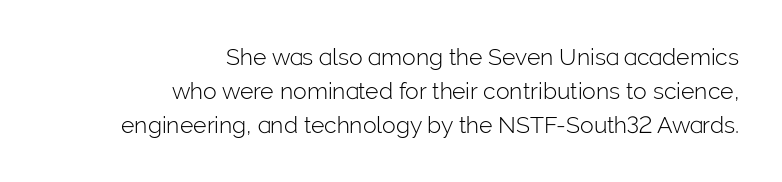
Q: Is the text bold? A: No.
Q: Is the text italic (slanted)? A: No, it is upright.
Q: Is the text underlined? A: No.
Q: How is the paragraph aligned? A: Right-aligned.
Q: Is the spacing between letters normal or unusually wide? A: Normal.
Q: Is the spacing between lines tight, normal or loose? A: Normal.
